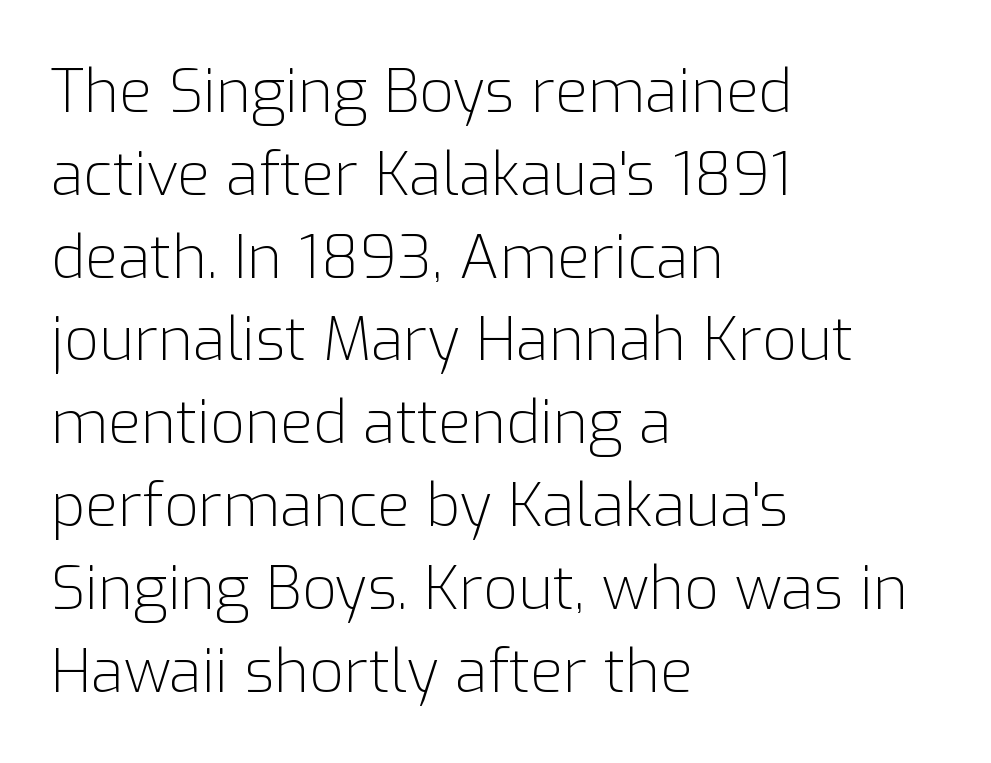
Q: Is the text bold? A: No.
Q: Is the text italic (slanted)? A: No, it is upright.
Q: Is the typeface a serif or a sans-serif typeface? A: Sans-serif.
Q: Is the text underlined? A: No.
Q: How is the paragraph aligned? A: Left-aligned.
Q: Is the spacing between letters normal or unusually wide? A: Normal.
Q: Is the spacing between lines tight, normal or loose? A: Normal.
Q: Width (condensed, normal, or wide)? A: Normal.
Q: Stroke contrast? A: Low.
Q: x-height? A: Medium.
Q: Monospaced? A: No.
